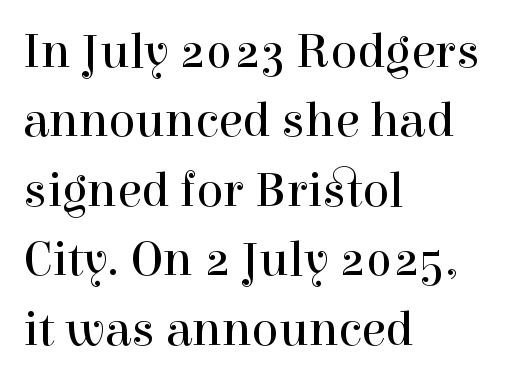
{"serif": "yes", "italic": "no", "bold": "no", "weight": "regular", "width": "normal", "x_height": "medium", "monospaced": "no", "underline": "no", "align": "left", "line_spacing": "normal", "line_spacing_ratio": 1.39, "letter_spacing": "normal", "letter_spacing_em": 0.0, "glyph_px": 50}
